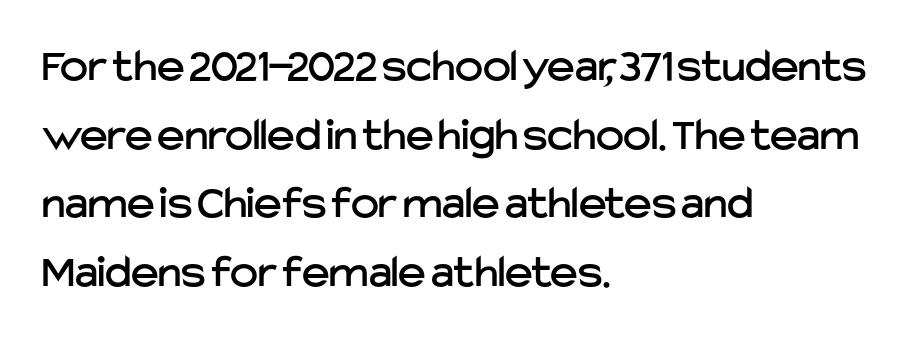
The image shows 47 px sans-serif type, upright; set left-aligned, normal line spacing (1.46x), normal letter spacing, not underlined; low stroke contrast and a medium x-height.
